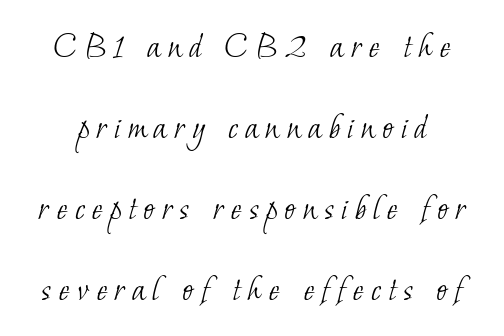
The image shows 37 px light serif type; set loose line spacing (2.19x), not underlined; low stroke contrast and a small x-height.
